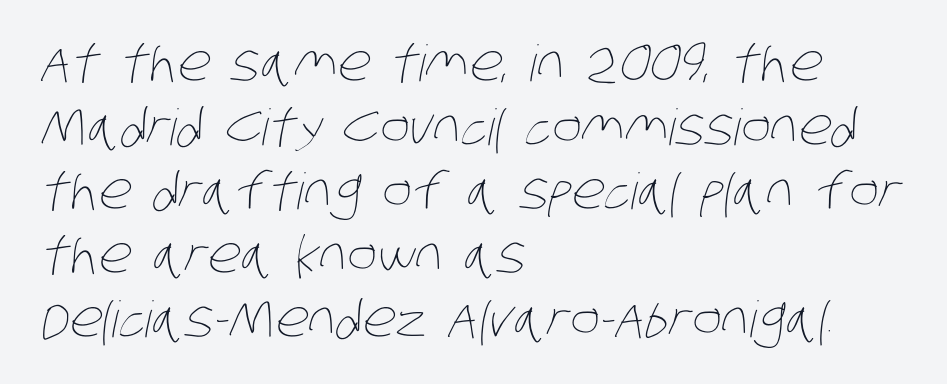
The image shows 50 px thin, condensed type; set left-aligned, normal line spacing (1.28x), normal letter spacing, not underlined; low stroke contrast and a large x-height.
